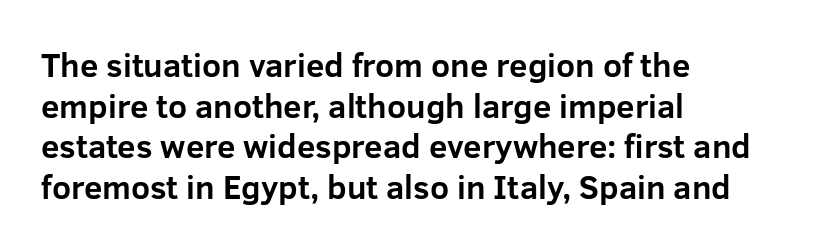
The strokes are fattened all the way to bold. Check where the strokes stop: nothing finishes them off — pure sans. The specimen reads as upright at a glance. Beneath every word, the page is bare. This rendering leaves character spacing at its baseline value.
